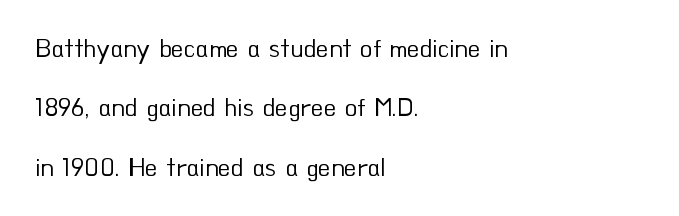
The image shows 26 px text type, upright; set left-aligned, loose line spacing (2.28x), normal letter spacing, not underlined.
